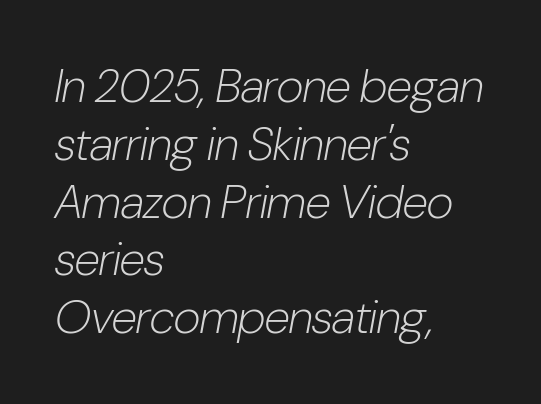
It's the slanting kind of type. Each letter keeps its own natural width here, so spacing adapts to shape. The typesetter chose a ragged-right arrangement here. Each row of text sits above clean, open space. The horizontal fit of the characters is conventional and even. Weight class: somewhere from thin through regular.
